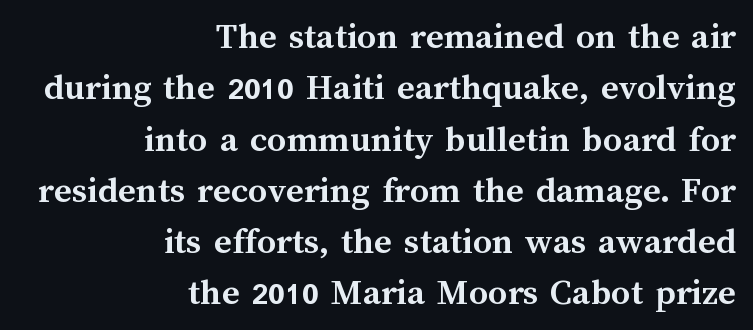
Q: Is the text bold? A: Yes.
Q: Is the text italic (slanted)? A: No, it is upright.
Q: Is the text underlined? A: No.
Q: How is the paragraph aligned? A: Right-aligned.
Q: Is the spacing between letters normal or unusually wide? A: Normal.
Q: Is the spacing between lines tight, normal or loose? A: Normal.
Q: Width (condensed, normal, or wide)? A: Normal.
Q: Stroke contrast? A: Medium.
Q: x-height? A: Medium.
Q: Monospaced? A: No.
